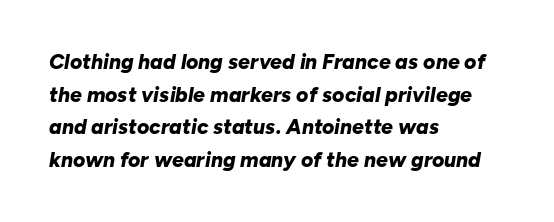
{"italic": "yes", "lean": "right", "slant_degrees": 10, "bold": "yes", "underline": "no", "align": "left", "line_spacing": "normal", "line_spacing_ratio": 1.55, "letter_spacing": "normal", "letter_spacing_em": 0.0, "glyph_px": 21}
